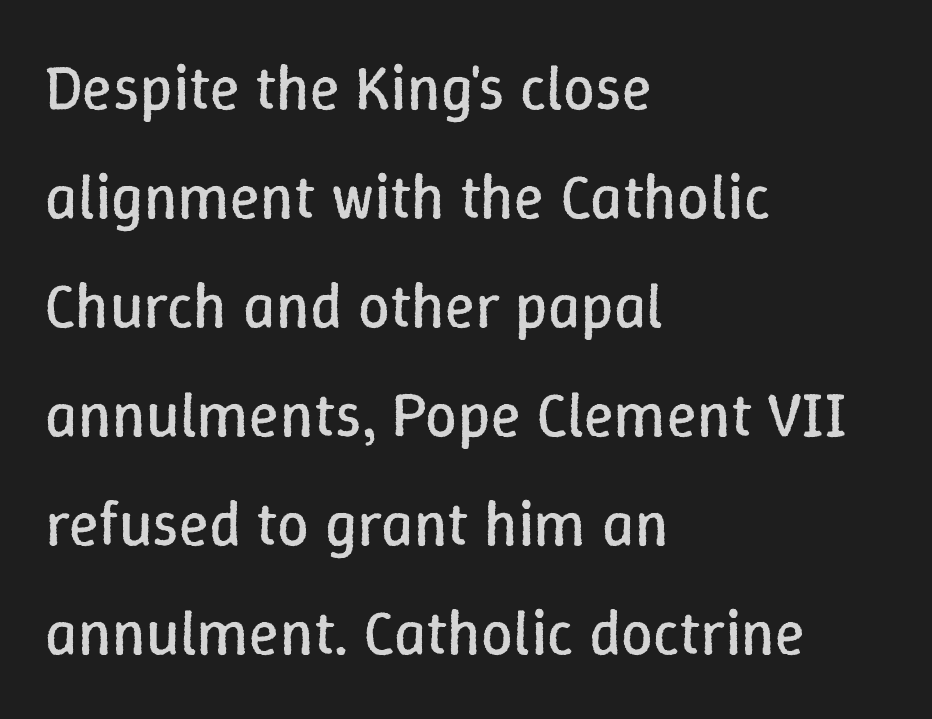
No extra ink here — the face is not bold. The string is rendered with underlining switched off. Each letter keeps its own natural width here, so spacing adapts to shape. The letters sit at their default tracking, neither squeezed nor spread. Ascenders rise straight up at ninety degrees.
